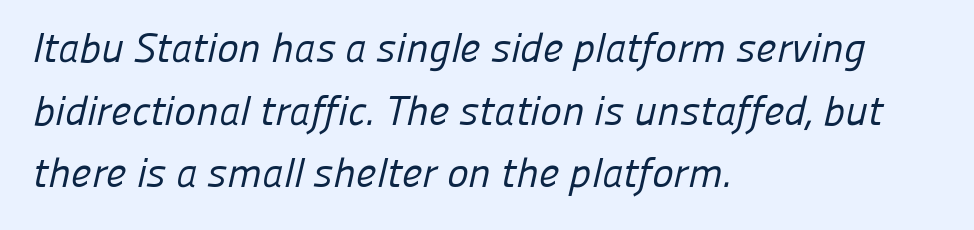
No heavy texture on the line: the type isn't bold. Caption: multi-line text, flush left, ragged right. Leading matches the norm, producing a regular column. Has an underline been added? It has not. Type style note: lacks serifs.
